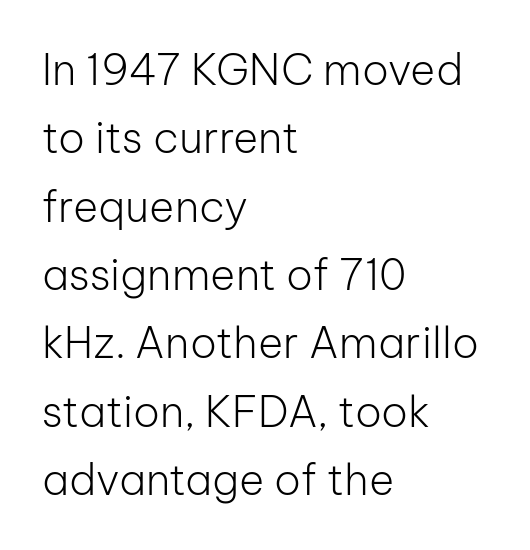
Q: Is the text bold? A: No.
Q: Is the text italic (slanted)? A: No, it is upright.
Q: Is the typeface a serif or a sans-serif typeface? A: Sans-serif.
Q: Is the text underlined? A: No.
Q: How is the paragraph aligned? A: Left-aligned.
Q: Is the spacing between letters normal or unusually wide? A: Normal.
Q: Is the spacing between lines tight, normal or loose? A: Normal.
Q: Width (condensed, normal, or wide)? A: Normal.
Q: Stroke contrast? A: Low.
Q: x-height? A: Medium.
Q: Monospaced? A: No.
